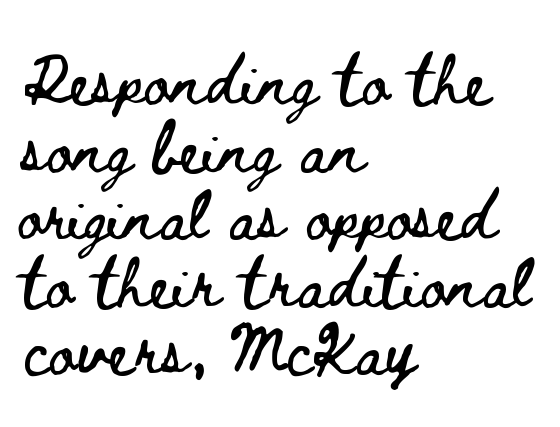
The image shows 49 px wide type; set left-aligned, normal line spacing (1.38x), normal letter spacing, not underlined; low stroke contrast and a small x-height.
